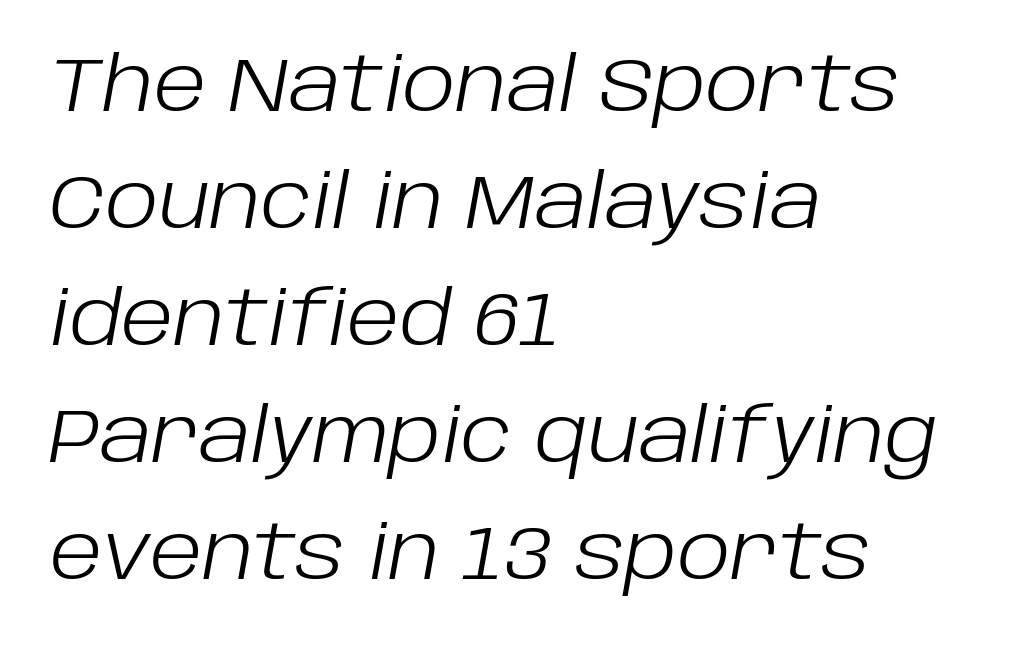
The image shows 76 px light type, italic (leaning right); set left-aligned, normal line spacing (1.54x), normal letter spacing, not underlined; low stroke contrast and a large x-height.
